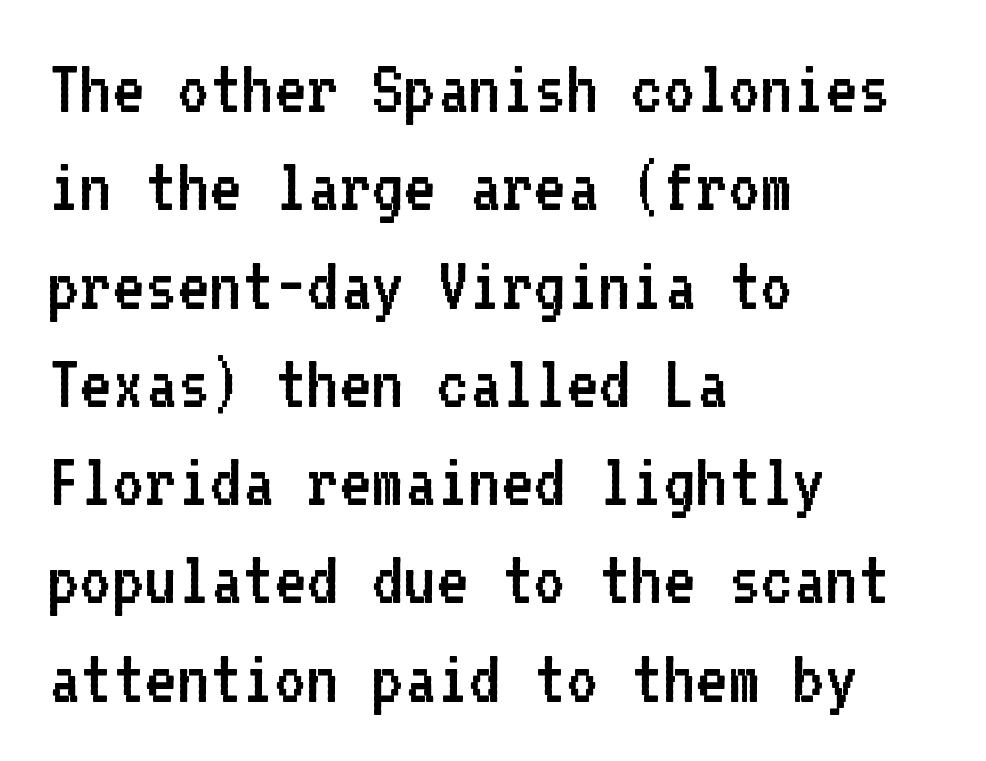
Q: Is the text bold? A: No.
Q: Is the text italic (slanted)? A: No, it is upright.
Q: Is the typeface a serif or a sans-serif typeface? A: Sans-serif.
Q: Is the text underlined? A: No.
Q: How is the paragraph aligned? A: Left-aligned.
Q: Is the spacing between letters normal or unusually wide? A: Normal.
Q: Is the spacing between lines tight, normal or loose? A: Normal.
Q: Width (condensed, normal, or wide)? A: Normal.
Q: Stroke contrast? A: Low.
Q: x-height? A: Medium.
Q: Monospaced? A: Yes.
